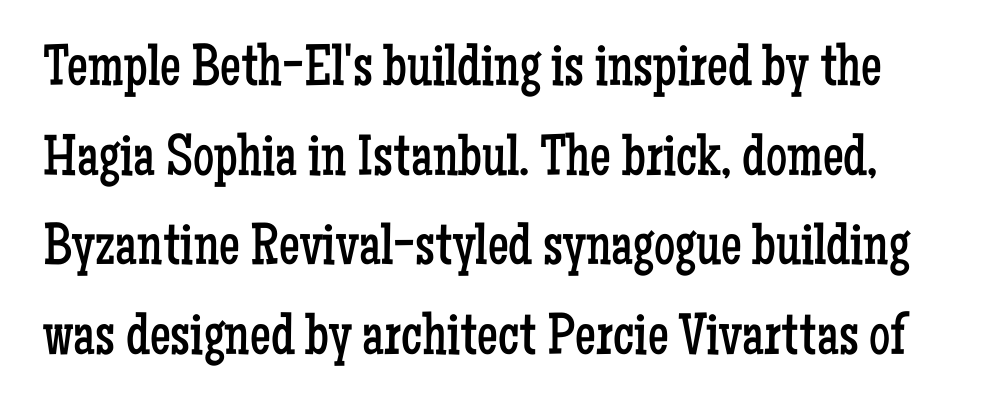
The image shows 59 px regular-weight, condensed serif type, upright; set normal line spacing (1.52x), normal letter spacing, not underlined; low stroke contrast and a medium x-height.
